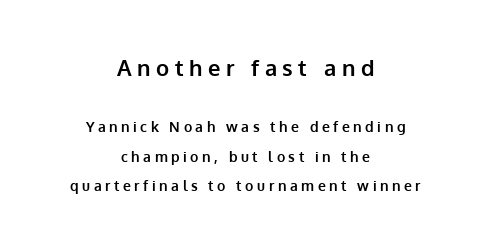
The image shows 22 px bold type, upright; set centered, loose line spacing (2.11x), unusually wide letter spacing (+0.25 em), not underlined; the first (top) block is 1.57x larger.
